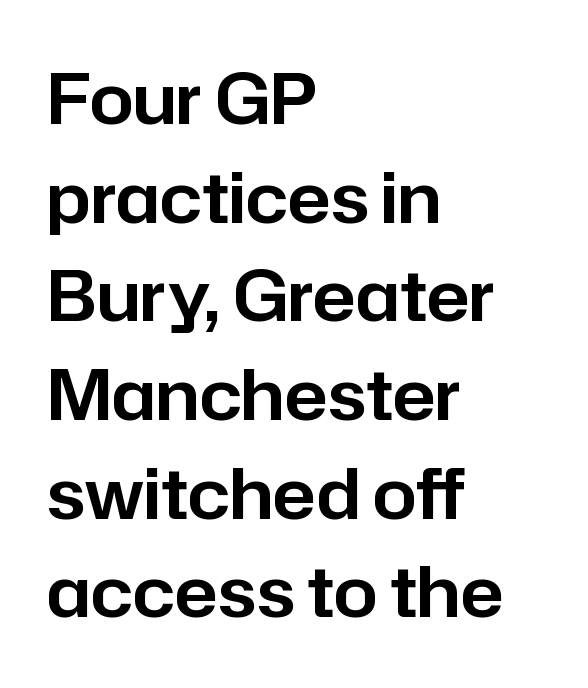
Q: Is the text italic (slanted)? A: No, it is upright.
Q: Is the typeface a serif or a sans-serif typeface? A: Sans-serif.
Q: Is the text underlined? A: No.
Q: How is the paragraph aligned? A: Left-aligned.
Q: Is the spacing between letters normal or unusually wide? A: Normal.
Q: Is the spacing between lines tight, normal or loose? A: Normal.
Q: Width (condensed, normal, or wide)? A: Normal.
Q: Stroke contrast? A: Low.
Q: x-height? A: Medium.
Q: Monospaced? A: No.
